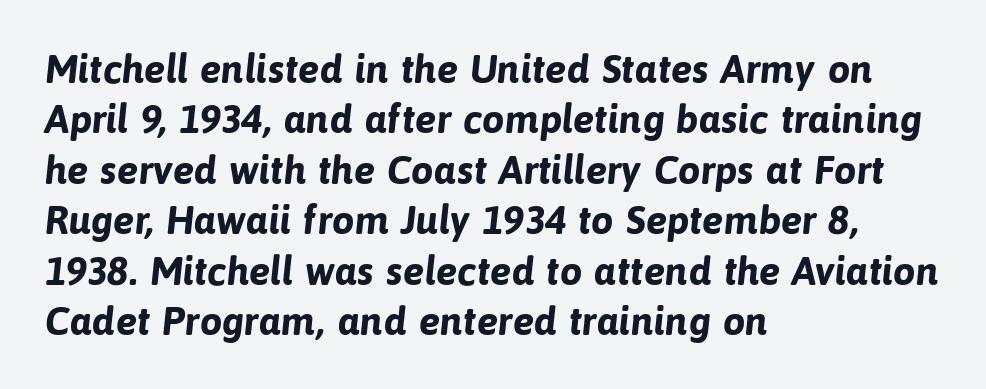
{"serif": "no", "bold": "yes", "weight": "bold", "width": "normal", "stroke_contrast": "low", "x_height": "medium", "monospaced": "no", "underline": "no", "align": "left", "line_spacing": "normal", "line_spacing_ratio": 1.26, "letter_spacing": "normal", "letter_spacing_em": 0.0, "glyph_px": 40}
